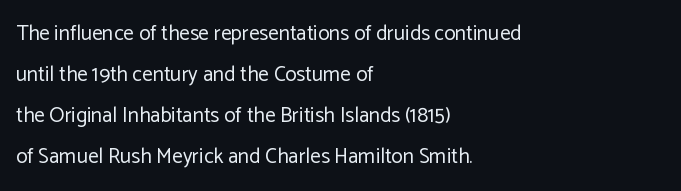
Left-aligned paragraph, ragged on the right. The line texture is even and compact thanks to regular tracking. These glyphs show unthickened strokes, regular width or finer. Nobody drew a line under any word here.
